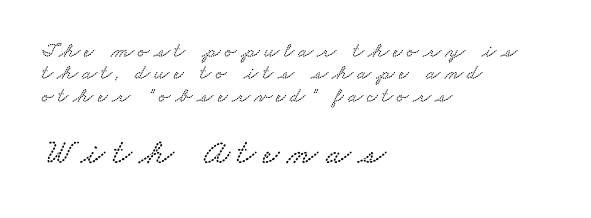
The image shows 36 px wide serif type; set left-aligned, tight line spacing (1.07x), unusually wide letter spacing (+0.21 em), not underlined; the second (bottom) block is 1.71x larger; low stroke contrast and a small x-height.
